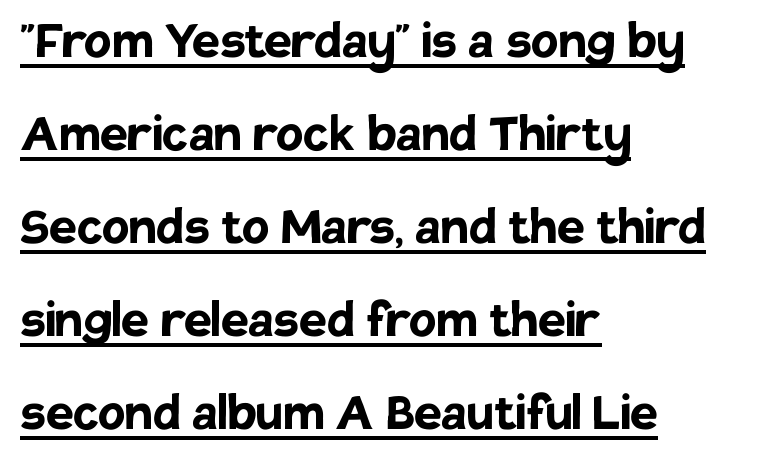
Q: Is the text bold? A: Yes.
Q: Is the text italic (slanted)? A: No, it is upright.
Q: Is the typeface a serif or a sans-serif typeface? A: Sans-serif.
Q: Is the text underlined? A: Yes.
Q: How is the paragraph aligned? A: Left-aligned.
Q: Is the spacing between letters normal or unusually wide? A: Normal.
Q: Is the spacing between lines tight, normal or loose? A: Normal.
Q: Width (condensed, normal, or wide)? A: Normal.
Q: Stroke contrast? A: Low.
Q: x-height? A: Large.
Q: Monospaced? A: No.
